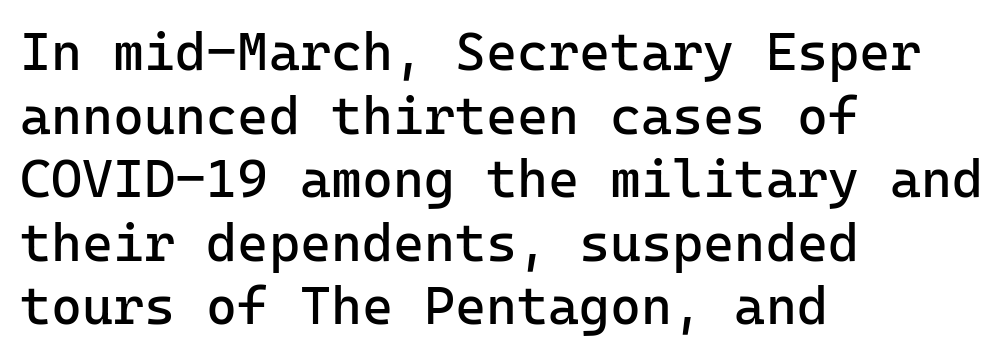
Q: Is the text bold? A: No.
Q: Is the text italic (slanted)? A: No, it is upright.
Q: Is the typeface a serif or a sans-serif typeface? A: Sans-serif.
Q: Is the text underlined? A: No.
Q: How is the paragraph aligned? A: Left-aligned.
Q: Is the spacing between letters normal or unusually wide? A: Normal.
Q: Width (condensed, normal, or wide)? A: Normal.
Q: Stroke contrast? A: Low.
Q: x-height? A: Medium.
Q: Monospaced? A: Yes.
